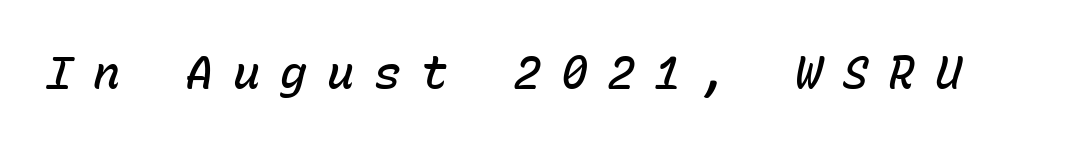
Q: Is the text bold? A: Semi-bold.
Q: Is the text italic (slanted)? A: Yes, it leans right by about 15 degrees.
Q: Is the text underlined? A: No.
Q: Is the spacing between letters normal or unusually wide? A: Unusually wide.
Q: Width (condensed, normal, or wide)? A: Normal.
Q: Stroke contrast? A: Low.
Q: x-height? A: Medium.
Q: Monospaced? A: Yes.
